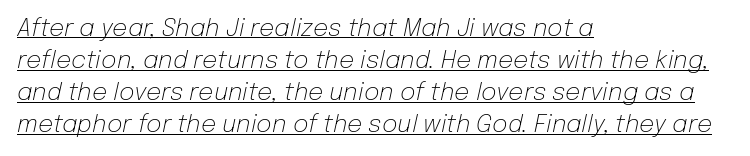
Q: Is the text bold? A: No.
Q: Is the text italic (slanted)? A: Yes, it leans right by about 12 degrees.
Q: Is the text underlined? A: Yes.
Q: How is the paragraph aligned? A: Left-aligned.
Q: Is the spacing between letters normal or unusually wide? A: Normal.
Q: Is the spacing between lines tight, normal or loose? A: Normal.
